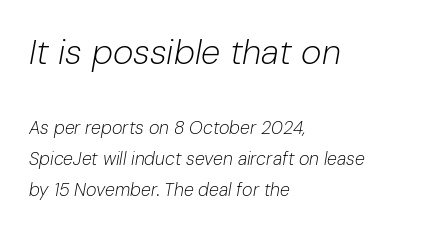
Q: Is the text bold? A: No.
Q: Is the text italic (slanted)? A: Yes, it leans right by about 10 degrees.
Q: Is the text underlined? A: No.
Q: How is the paragraph aligned? A: Left-aligned.
Q: Is the spacing between letters normal or unusually wide? A: Normal.
Q: Is the spacing between lines tight, normal or loose? A: Normal.
Q: Which block of text is set in a larger size, the first (top) or the second (bottom)? A: The first (top) one.
Q: Width (condensed, normal, or wide)? A: Normal.
Q: Stroke contrast? A: Low.
Q: x-height? A: Medium.
Q: Monospaced? A: No.
